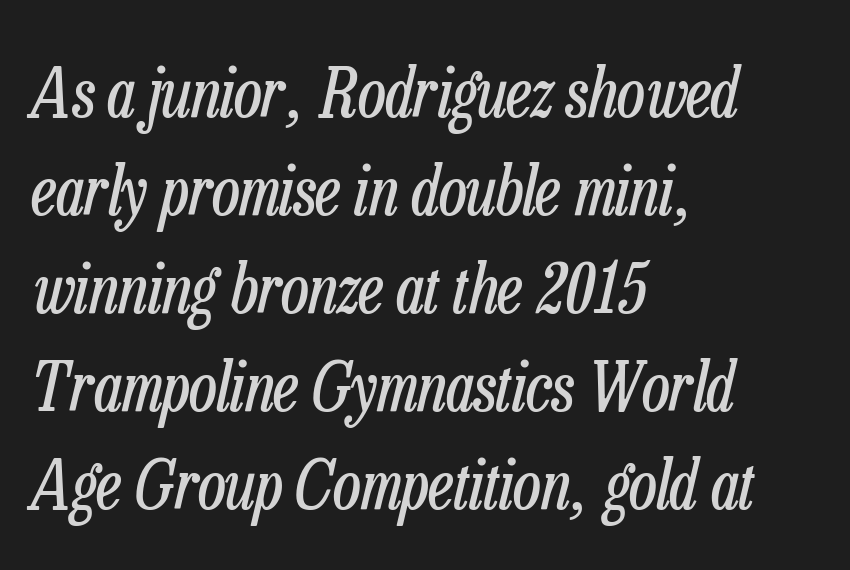
The image shows 68 px regular-weight, condensed type, italic (leaning right); set left-aligned, normal line spacing (1.44x), normal letter spacing, not underlined; low stroke contrast and a medium x-height.
